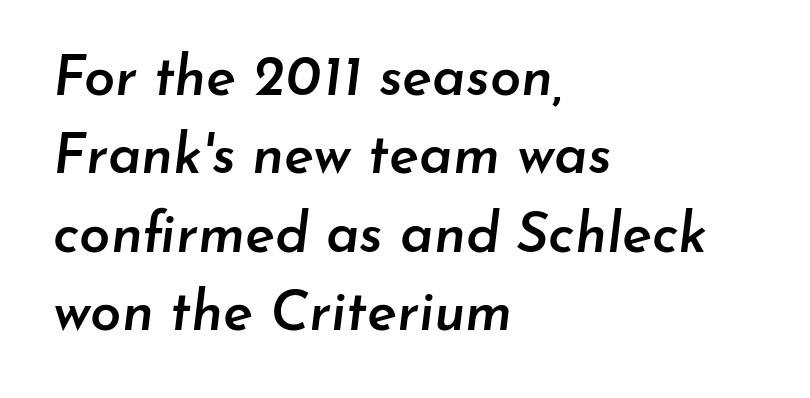
The image shows 56 px semibold type, italic (leaning right); set left-aligned, normal line spacing (1.4x), normal letter spacing, not underlined; low stroke contrast and a small x-height.
